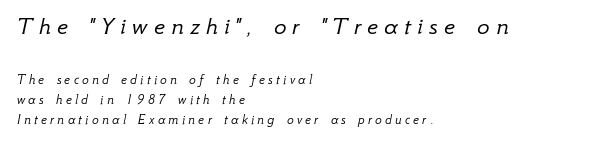
Teacher's note: observe the even left margin — that is flush-left alignment. Which chunk is bigger? The first one — the top block dwarfs the bottom. The font sits on the lighter half of the weight spectrum, regular included. Students, observe: this is what conventionally led text looks like.
